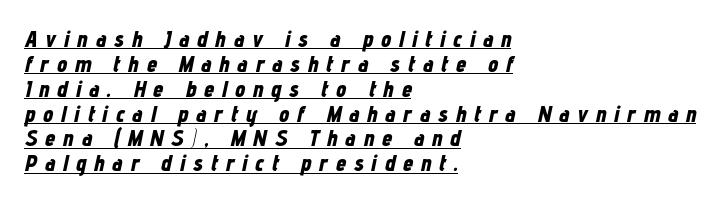
{"italic": "yes", "lean": "right", "slant_degrees": 12, "bold": "yes", "underline": "yes", "align": "left", "line_spacing": "tight", "line_spacing_ratio": 1.08, "letter_spacing": "wide", "letter_spacing_em": 0.34, "glyph_px": 23}
